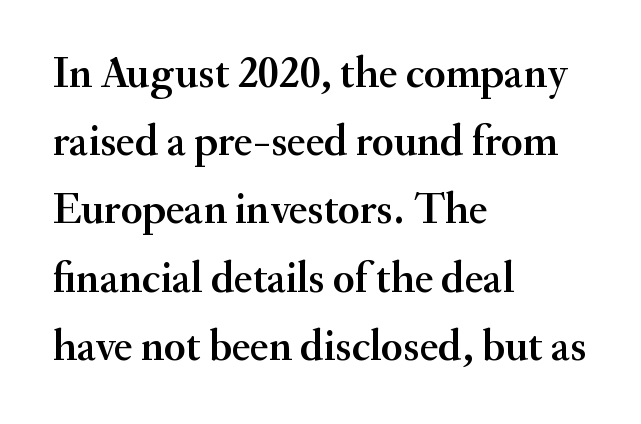
{"serif": "yes", "italic": "no", "width": "normal", "stroke_contrast": "medium", "x_height": "small", "monospaced": "no", "underline": "no", "align": "left", "line_spacing": "normal", "line_spacing_ratio": 1.55, "letter_spacing": "normal", "letter_spacing_em": 0.0, "glyph_px": 44}
